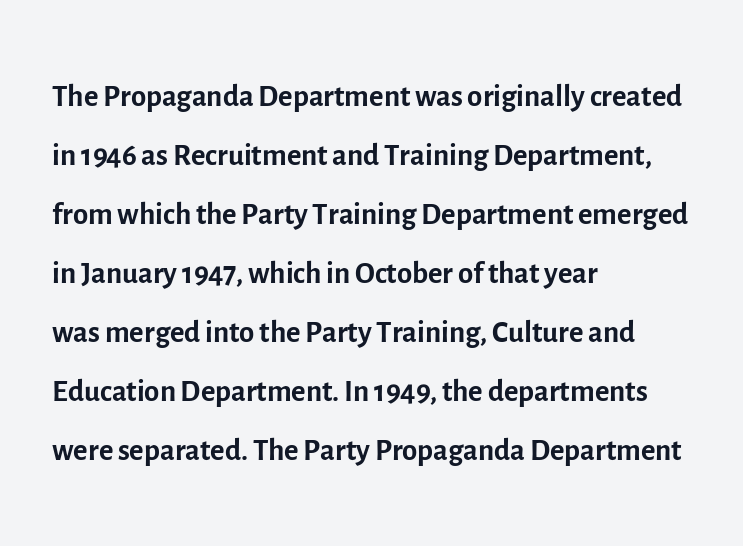
The image shows 44 px regular-weight sans-serif type, upright; set left-aligned, normal line spacing (1.34x), normal letter spacing, not underlined; a medium x-height.
